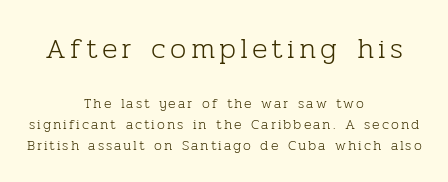
{"serif": "yes", "italic": "no", "bold": "no", "weight": "light", "width": "normal", "stroke_contrast": "low", "x_height": "medium", "monospaced": "no", "underline": "no", "align": "center", "line_spacing": "normal", "line_spacing_ratio": 1.51, "larger_block": "first", "size_ratio": 2.07, "glyph_px": 29}
